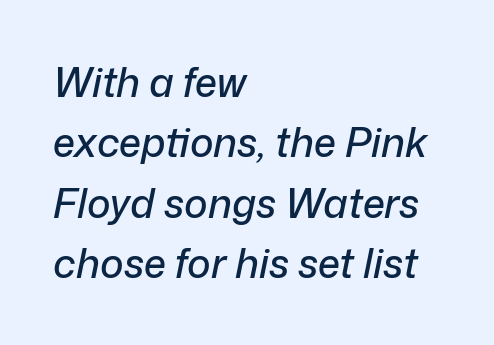
{"italic": "yes", "lean": "right", "slant_degrees": 12, "width": "normal", "stroke_contrast": "low", "x_height": "medium", "monospaced": "no", "underline": "no", "align": "left", "line_spacing": "normal", "line_spacing_ratio": 1.51, "letter_spacing": "normal", "letter_spacing_em": 0.0, "glyph_px": 40}
